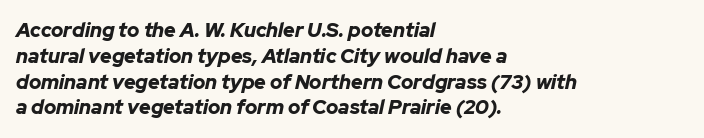
The typography opts for an oblique posture over an upright one. Notice how thick the strokes are: this is what a full bold looks like. In terms of leading, this rendering sits right in the middle. Spacing between characters is what you'd get straight out of the box.
